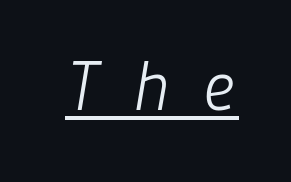
The image shows 75 px light type, italic (leaning right); set unusually wide letter spacing (+0.4 em), underlined; low stroke contrast and a medium x-height.
